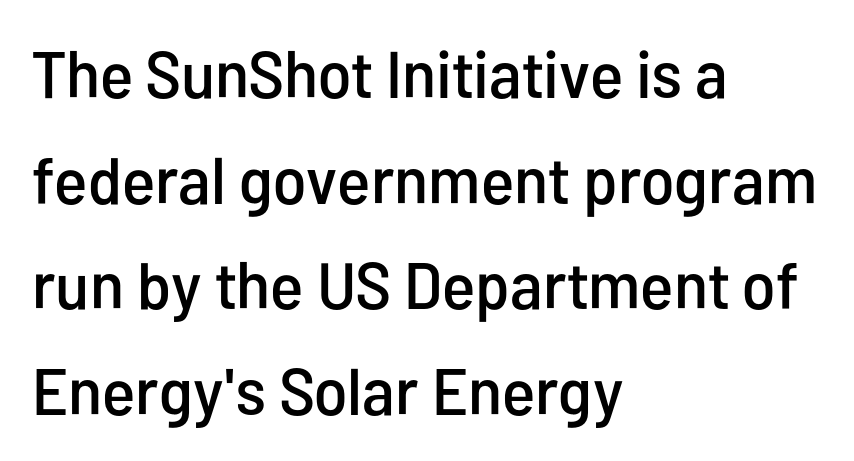
In terms of letterform style, serifs are entirely absent. Clear beneath every line of the passage. Every character sits straight up, as roman type does. The face used here is proportionally spaced, like ordinary book or web type.
